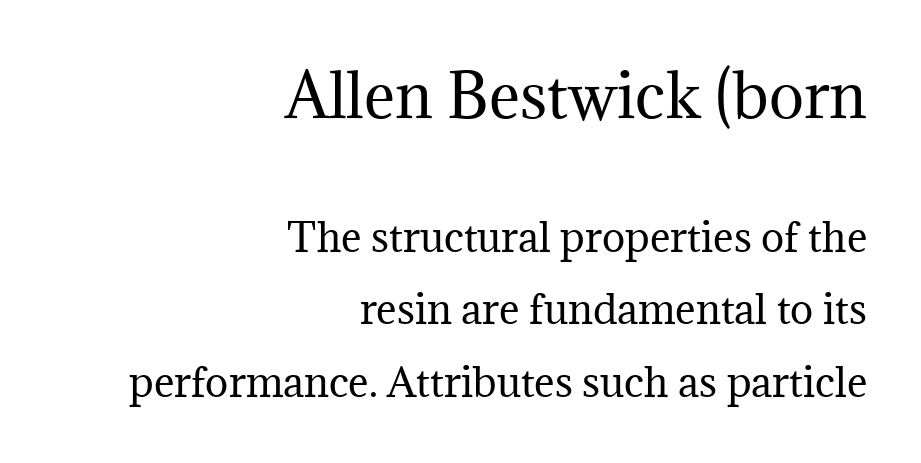
No extra tracking has been applied to these lines. Is the type heavy? It reads as light-to-regular instead. Reading down the block, your eye finds every line finishing at a fixed right position. Which of the two is more prominent by size? The first, at the top. Nope, not italic — everything's standing straight.
